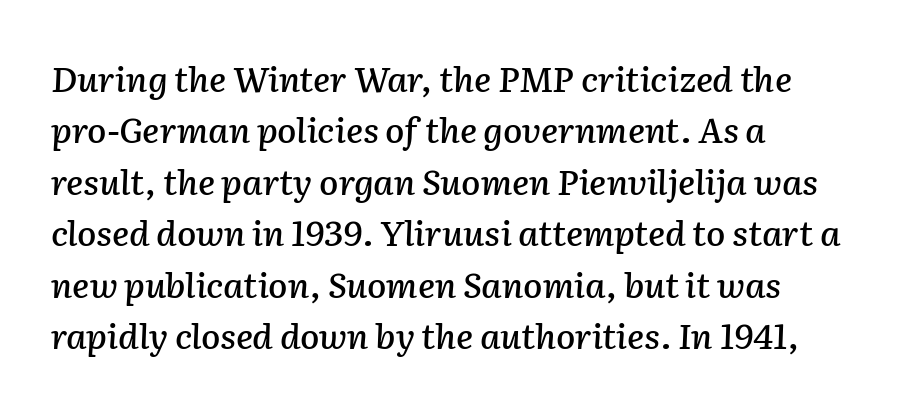
{"italic": "yes", "lean": "right", "slant_degrees": 2, "width": "normal", "stroke_contrast": "low", "x_height": "medium", "monospaced": "no", "underline": "no", "align": "left", "line_spacing": "normal", "line_spacing_ratio": 1.47, "letter_spacing": "normal", "letter_spacing_em": 0.0, "glyph_px": 35}
